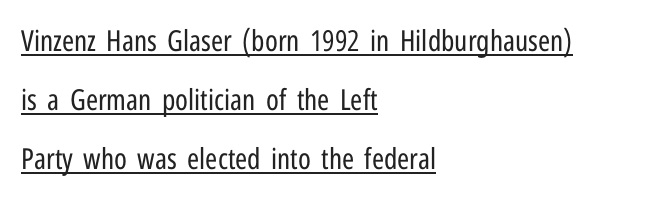
{"serif": "no", "italic": "no", "bold": "no", "weight": "regular", "width": "condensed", "stroke_contrast": "low", "x_height": "medium", "monospaced": "no", "underline": "yes", "align": "left", "line_spacing": "loose", "line_spacing_ratio": 2.04, "letter_spacing": "normal", "letter_spacing_em": 0.0, "glyph_px": 29}
